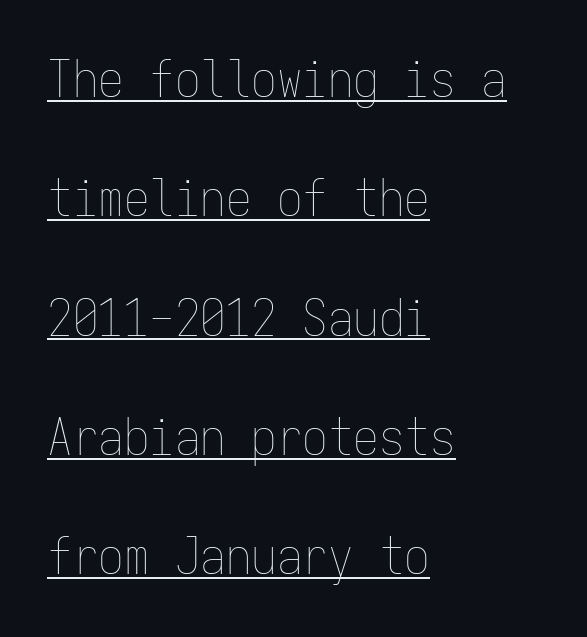
{"italic": "no", "bold": "no", "weight": "thin", "width": "condensed", "stroke_contrast": "low", "x_height": "medium", "monospaced": "yes", "underline": "yes", "align": "left", "line_spacing": "loose", "line_spacing_ratio": 2.34, "letter_spacing": "normal", "letter_spacing_em": 0.0, "glyph_px": 51}
